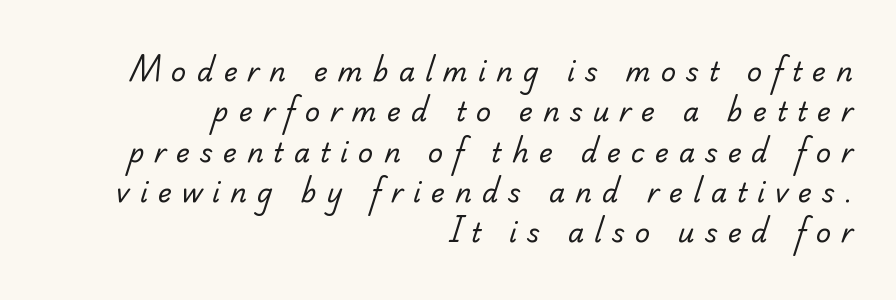
{"bold": "no", "underline": "no", "align": "right", "line_spacing": "normal", "line_spacing_ratio": 1.55, "letter_spacing": "wide", "letter_spacing_em": 0.39, "glyph_px": 26}
